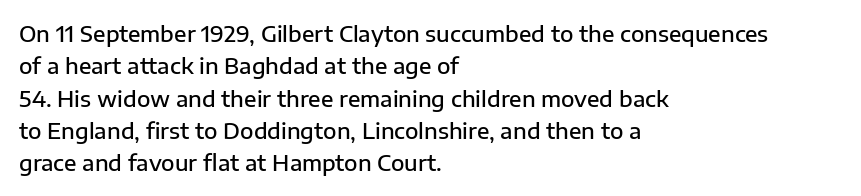
The image shows 22 px text type, upright; set left-aligned, normal line spacing (1.47x), normal letter spacing, not underlined.
